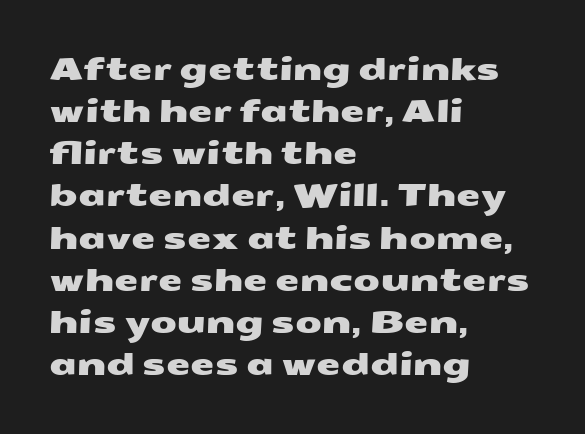
{"serif": "no", "width": "wide", "stroke_contrast": "medium", "x_height": "medium", "monospaced": "no", "underline": "no", "align": "left", "line_spacing": "normal", "line_spacing_ratio": 1.36, "letter_spacing": "normal", "letter_spacing_em": 0.0, "glyph_px": 31}
